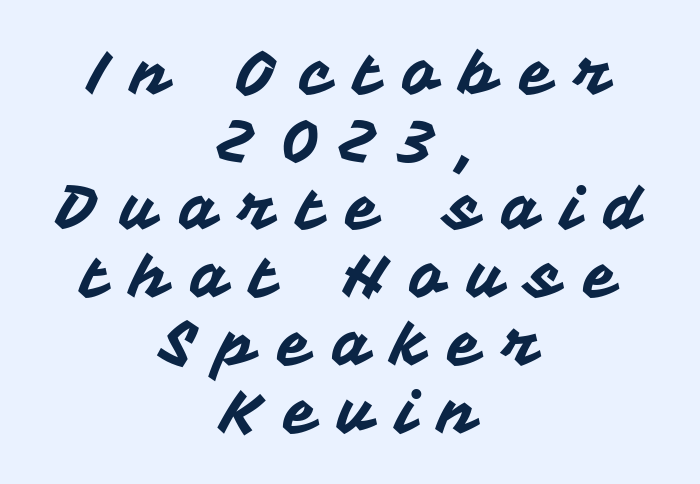
Q: Is the text italic (slanted)? A: Yes.
Q: Is the typeface a serif or a sans-serif typeface? A: Sans-serif.
Q: Is the text underlined? A: No.
Q: How is the paragraph aligned? A: Centered.
Q: Is the spacing between letters normal or unusually wide? A: Unusually wide.
Q: Is the spacing between lines tight, normal or loose? A: Tight.
Q: Width (condensed, normal, or wide)? A: Normal.
Q: Stroke contrast? A: Medium.
Q: x-height? A: Medium.
Q: Monospaced? A: No.
